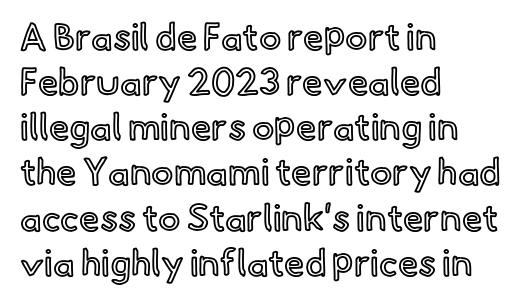
{"italic": "no", "width": "normal", "x_height": "small", "monospaced": "no", "underline": "no", "align": "left", "line_spacing_ratio": 1.22, "letter_spacing": "normal", "letter_spacing_em": 0.0, "glyph_px": 37}
